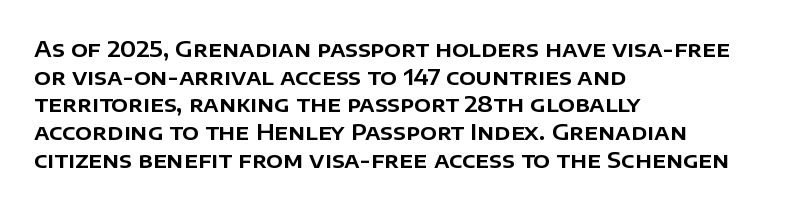
{"italic": "no", "underline": "no", "align": "left", "line_spacing": "normal", "line_spacing_ratio": 1.26, "letter_spacing": "normal", "letter_spacing_em": 0.0, "glyph_px": 22}
